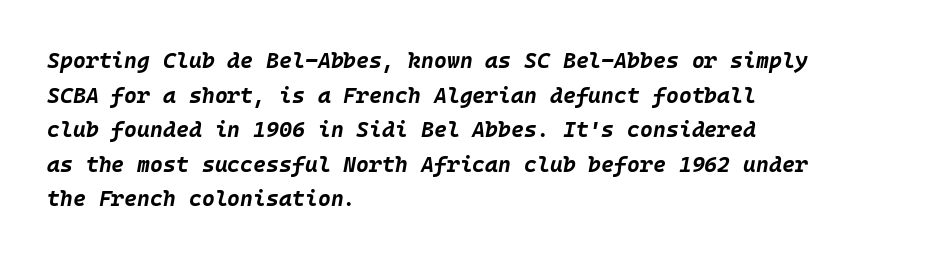
The image shows 22 px bold type, italic (leaning right); set left-aligned, normal line spacing (1.57x), normal letter spacing, not underlined.
